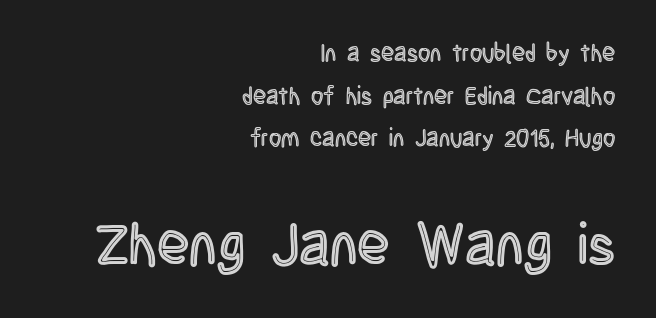
Q: Is the text italic (slanted)? A: No, it is upright.
Q: Is the text underlined? A: No.
Q: How is the paragraph aligned? A: Right-aligned.
Q: Is the spacing between letters normal or unusually wide? A: Normal.
Q: Which block of text is set in a larger size, the first (top) or the second (bottom)? A: The second (bottom) one.
Q: Width (condensed, normal, or wide)? A: Condensed.
Q: x-height? A: Large.
Q: Monospaced? A: No.
